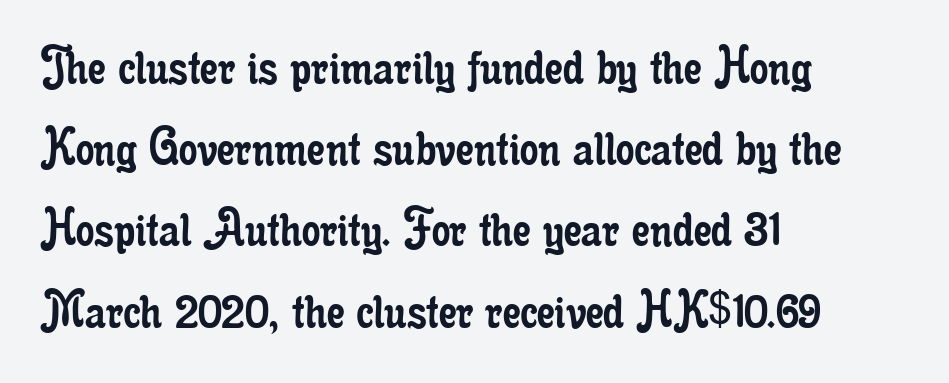
The image shows 58 px regular-weight, condensed serif type, upright; set left-aligned, normal line spacing (1.4x), normal letter spacing, not underlined; low stroke contrast and a small x-height.
